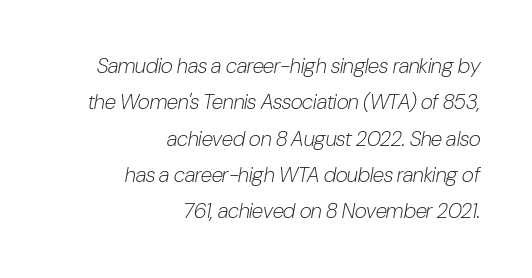
{"italic": "yes", "lean": "right", "slant_degrees": 10, "bold": "no", "underline": "no", "align": "right", "line_spacing_ratio": 1.73, "letter_spacing": "normal", "letter_spacing_em": 0.0, "glyph_px": 21}
